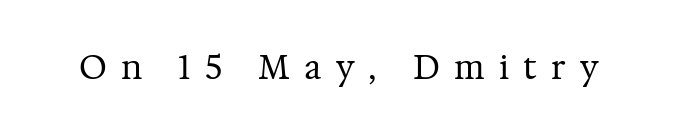
{"serif": "yes", "italic": "no", "bold": "no", "weight": "regular", "width": "normal", "stroke_contrast": "medium", "x_height": "medium", "monospaced": "no", "underline": "no", "letter_spacing": "wide", "letter_spacing_em": 0.43, "glyph_px": 33}
